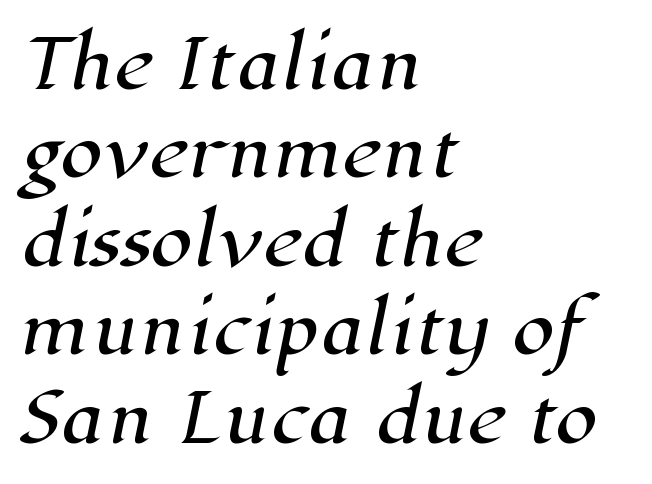
{"serif": "yes", "width": "normal", "stroke_contrast": "high", "x_height": "medium", "monospaced": "no", "underline": "no", "align": "left", "line_spacing": "normal", "line_spacing_ratio": 1.3, "letter_spacing": "normal", "letter_spacing_em": 0.0, "glyph_px": 68}
